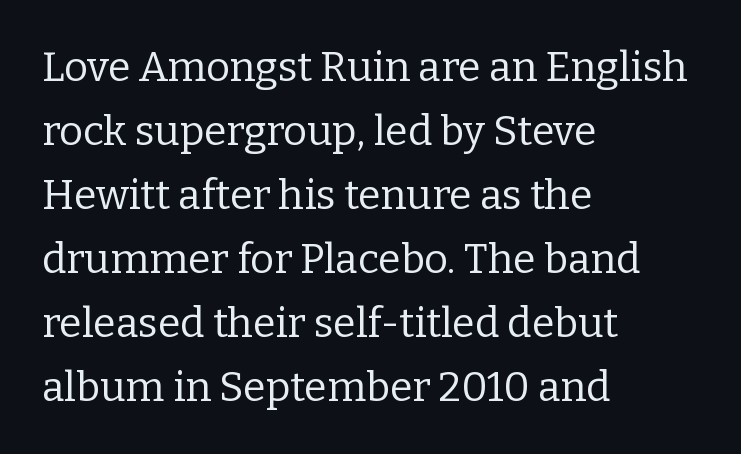
Line spacing here is normal. This is serif lettering, the kind often seen in printed books. Unlike italic type, these characters show no tilt at all. Short note: letters normally spaced. Letters have the restrained weight of plain body copy at most.
